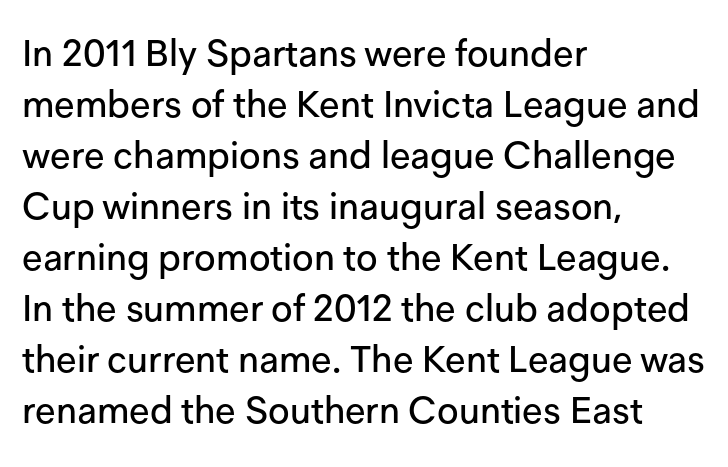
Stroke terminals: plain, sans-serif. Ordinary non-slanted type is in use. Notice how descenders clear the ascenders below comfortably — that's standard leading. Short note: letters normally spaced. Spacing verdict: proportional, widths tailored to each character.
